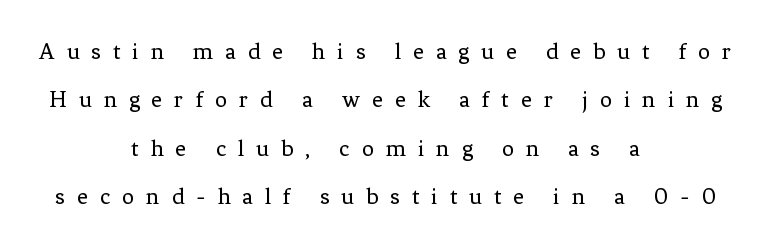
Q: Is the text bold? A: No.
Q: Is the text italic (slanted)? A: No, it is upright.
Q: Is the text underlined? A: No.
Q: How is the paragraph aligned? A: Centered.
Q: Is the spacing between letters normal or unusually wide? A: Unusually wide.
Q: Is the spacing between lines tight, normal or loose? A: Loose.
